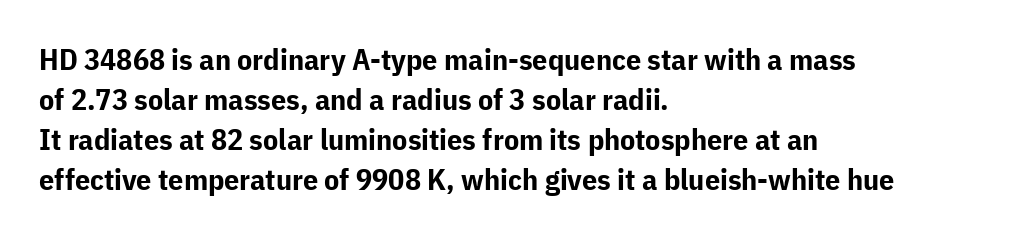
The image shows 30 px bold sans-serif type, upright; set left-aligned, normal line spacing (1.33x), normal letter spacing, not underlined; low stroke contrast and a medium x-height.
